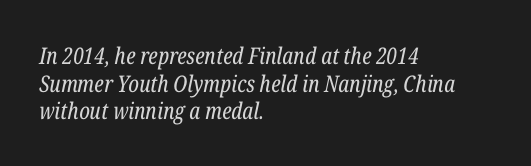
The image shows 23 px text type, italic (leaning right); set left-aligned, line spacing 1.2x, normal letter spacing, not underlined.
